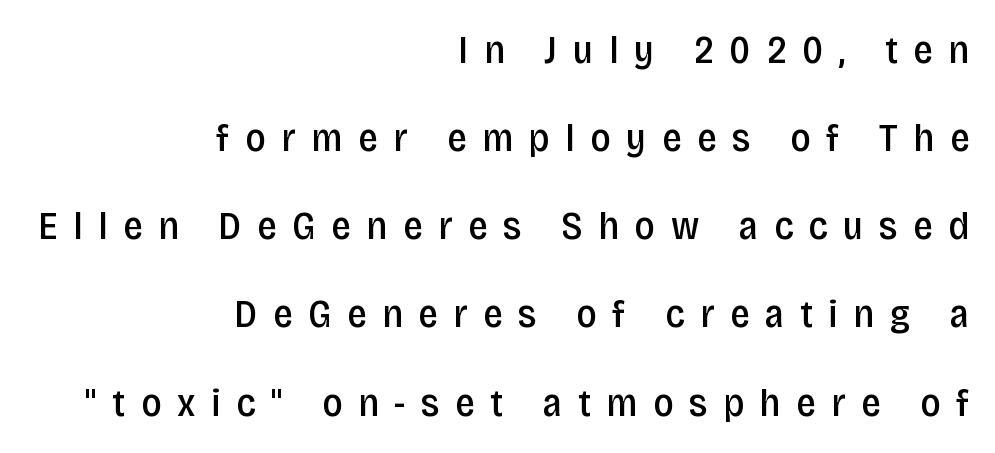
{"serif": "no", "italic": "no", "bold": "semi", "weight": "semibold", "width": "condensed", "stroke_contrast": "low", "x_height": "large", "monospaced": "no", "underline": "no", "align": "right", "line_spacing": "loose", "line_spacing_ratio": 2.26, "letter_spacing": "wide", "letter_spacing_em": 0.4, "glyph_px": 39}
